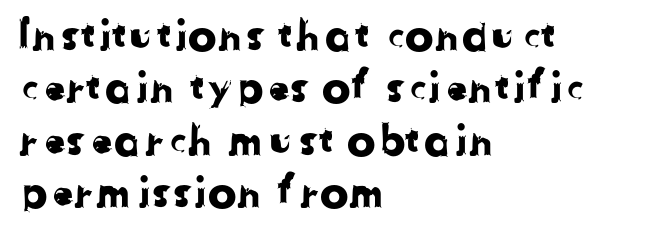
Q: Is the typeface a serif or a sans-serif typeface? A: Sans-serif.
Q: Is the text underlined? A: No.
Q: How is the paragraph aligned? A: Left-aligned.
Q: Is the spacing between letters normal or unusually wide? A: Normal.
Q: Width (condensed, normal, or wide)? A: Normal.
Q: Stroke contrast? A: Low.
Q: x-height? A: Medium.
Q: Monospaced? A: No.
